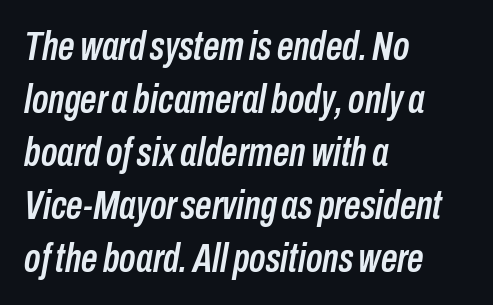
The compositor pushed each line to the left boundary. No word sits above an underline. Spacing between characters is what you'd get straight out of the box. The axis of the letterforms is tilted away from vertical.
